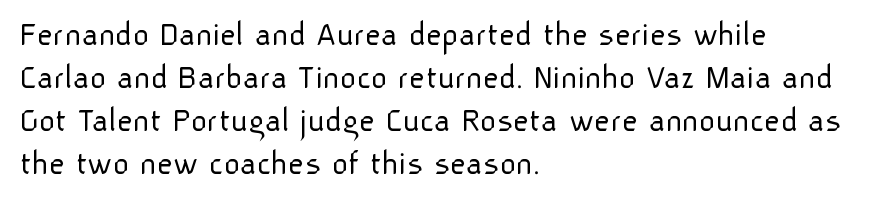
{"serif": "no", "italic": "no", "bold": "no", "weight": "light", "width": "normal", "stroke_contrast": "low", "x_height": "medium", "monospaced": "no", "underline": "no", "align": "left", "line_spacing_ratio": 1.23, "letter_spacing": "normal", "letter_spacing_em": 0.0, "glyph_px": 35}
